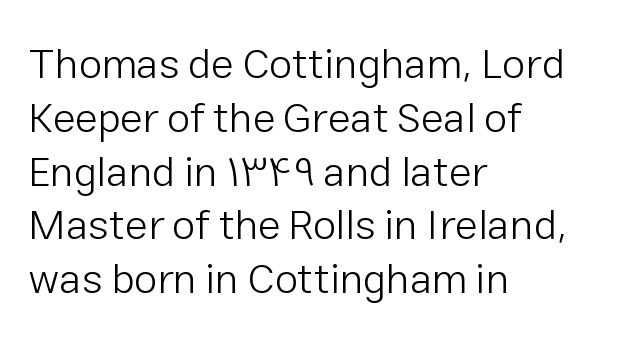
The passage shown stacks its lines at a standard gap. Horizontal alignment here is leftward, the default for most running prose. Summary of weight: not heavy and not bold. Here the glyphs are tracked normally, forming tight word shapes. Each letter keeps its own natural width here, so spacing adapts to shape.
